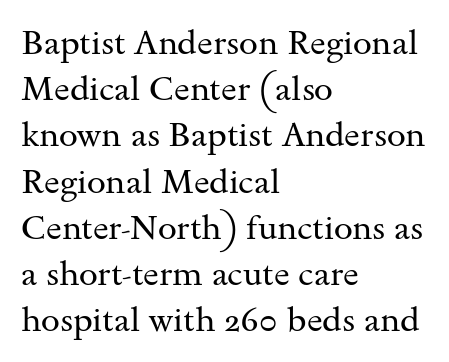
{"serif": "yes", "italic": "no", "bold": "no", "weight": "regular", "width": "wide", "stroke_contrast": "medium", "x_height": "small", "monospaced": "no", "underline": "no", "align": "left", "line_spacing": "normal", "line_spacing_ratio": 1.36, "letter_spacing": "normal", "letter_spacing_em": 0.0, "glyph_px": 34}
